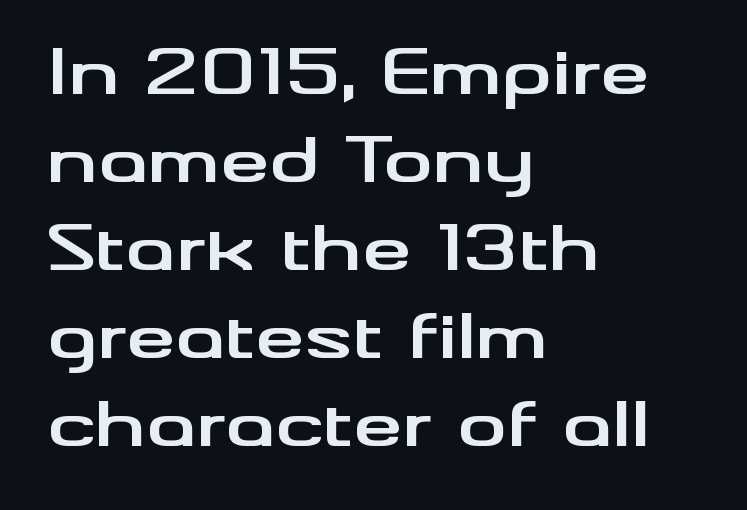
The image shows 62 px bold, wide sans-serif type, upright; set left-aligned, normal line spacing (1.42x), normal letter spacing, not underlined; medium stroke contrast and a small x-height.
